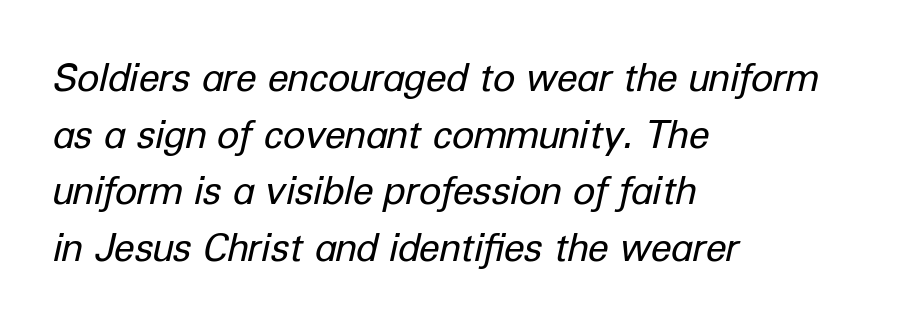
A classic flush-left, rag-right setting is used for this passage. This is not heavy type; no bold has been used. Honestly, the row spacing looks completely unremarkable. How are the letters spaced? Ordinarily, with no added tracking.
